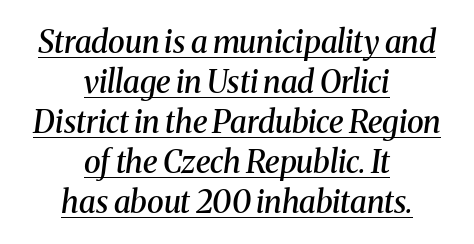
Q: Is the text bold? A: Semi-bold.
Q: Is the text italic (slanted)? A: Yes, it leans right by about 8 degrees.
Q: Is the typeface a serif or a sans-serif typeface? A: Serif.
Q: Is the text underlined? A: Yes.
Q: How is the paragraph aligned? A: Centered.
Q: Is the spacing between letters normal or unusually wide? A: Normal.
Q: Is the spacing between lines tight, normal or loose? A: Normal.
Q: Width (condensed, normal, or wide)? A: Normal.
Q: Stroke contrast? A: Medium.
Q: x-height? A: Medium.
Q: Monospaced? A: No.
